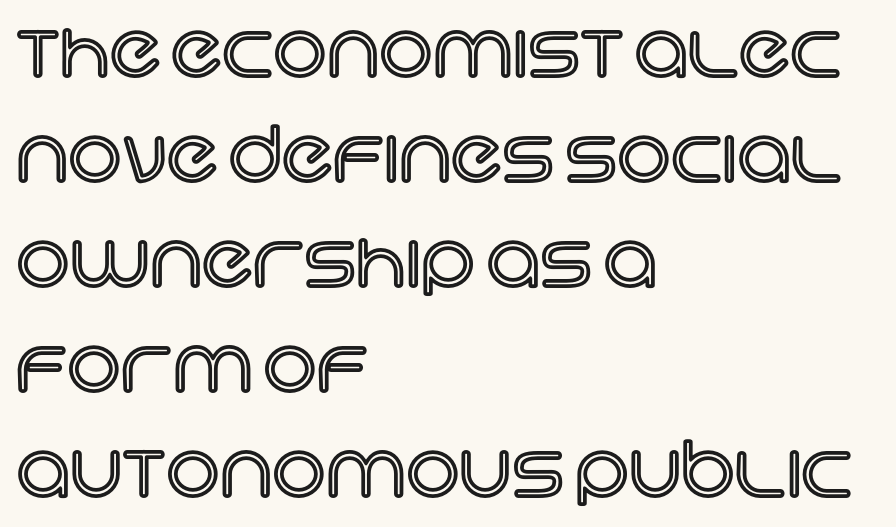
Each line starts at the same left margin while the right side varies. Only glyphs here, with clear space below each row. A typesetter would call this proportional, since set widths differ per character. Ordinary non-slanted type is in use. Regarding leading, the lines here are spaced in the standard way. The letterforms sit shoulder to shoulder at normal distance.
